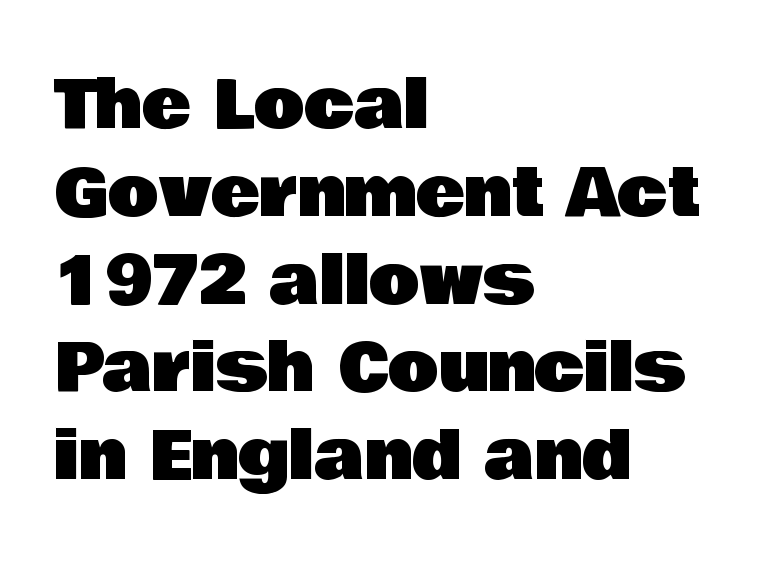
Short note: letters normally spaced. Successive baselines arrive at the customary interval. The type sits square on the baseline with zero lean. Proportional: the letters do not fall into vertical columns. The paragraph shown leans on its left margin. The rendering shows plain stroke endings on the letterforms — a sans-serif design.
